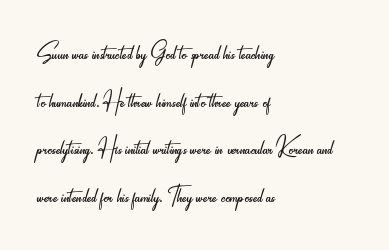
{"serif": "no", "bold": "no", "weight": "light", "width": "condensed", "stroke_contrast": "low", "x_height": "small", "monospaced": "no", "underline": "no", "align": "left", "line_spacing": "normal", "line_spacing_ratio": 1.54, "letter_spacing": "normal", "letter_spacing_em": 0.0, "glyph_px": 31}
